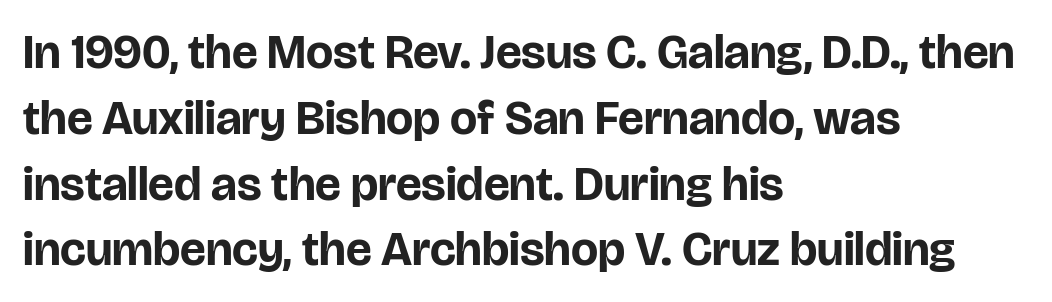
{"serif": "no", "italic": "no", "bold": "yes", "weight": "bold", "width": "normal", "stroke_contrast": "low", "x_height": "large", "monospaced": "no", "underline": "no", "align": "left", "line_spacing": "normal", "line_spacing_ratio": 1.37, "letter_spacing": "normal", "letter_spacing_em": 0.0, "glyph_px": 48}
